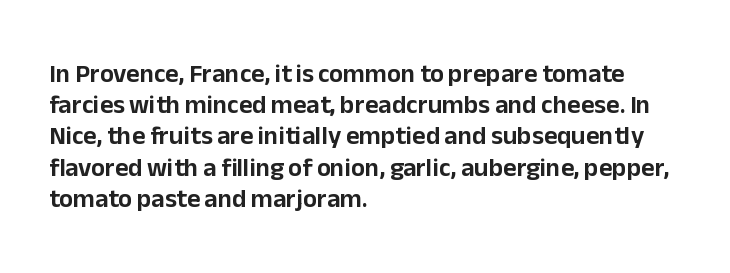
The passage is arranged the way most books set body copy — flush left. This is the regular roman posture of the typeface. The rendering keeps characters at their native spacing. Honestly, there is no underline to notice here at all.
